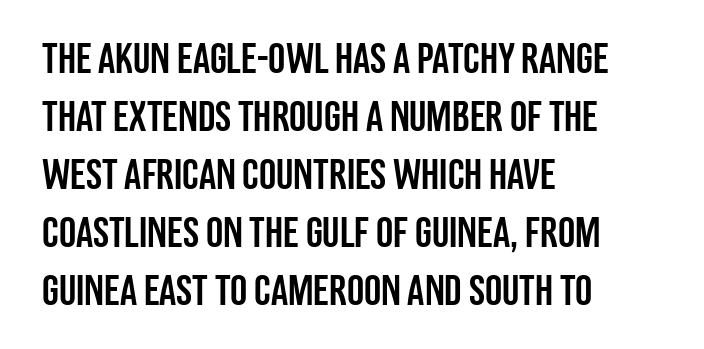
The image shows 43 px condensed sans-serif type, upright; set left-aligned, normal line spacing (1.35x), normal letter spacing, not underlined; low stroke contrast and a large x-height.
